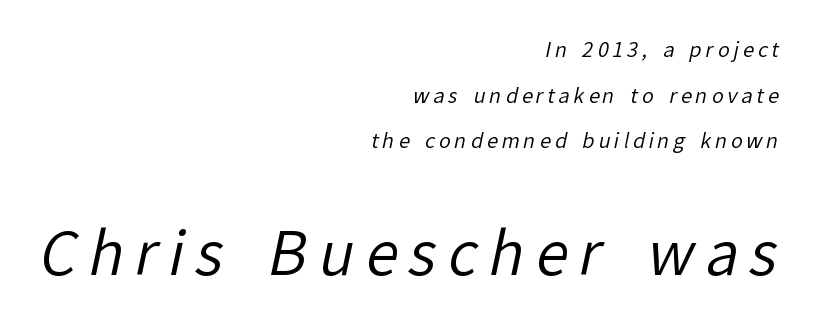
{"serif": "no", "bold": "no", "weight": "regular", "width": "normal", "stroke_contrast": "low", "x_height": "medium", "monospaced": "no", "underline": "no", "align": "right", "line_spacing": "loose", "line_spacing_ratio": 2.28, "larger_block": "second", "size_ratio": 2.95, "glyph_px": 59}
